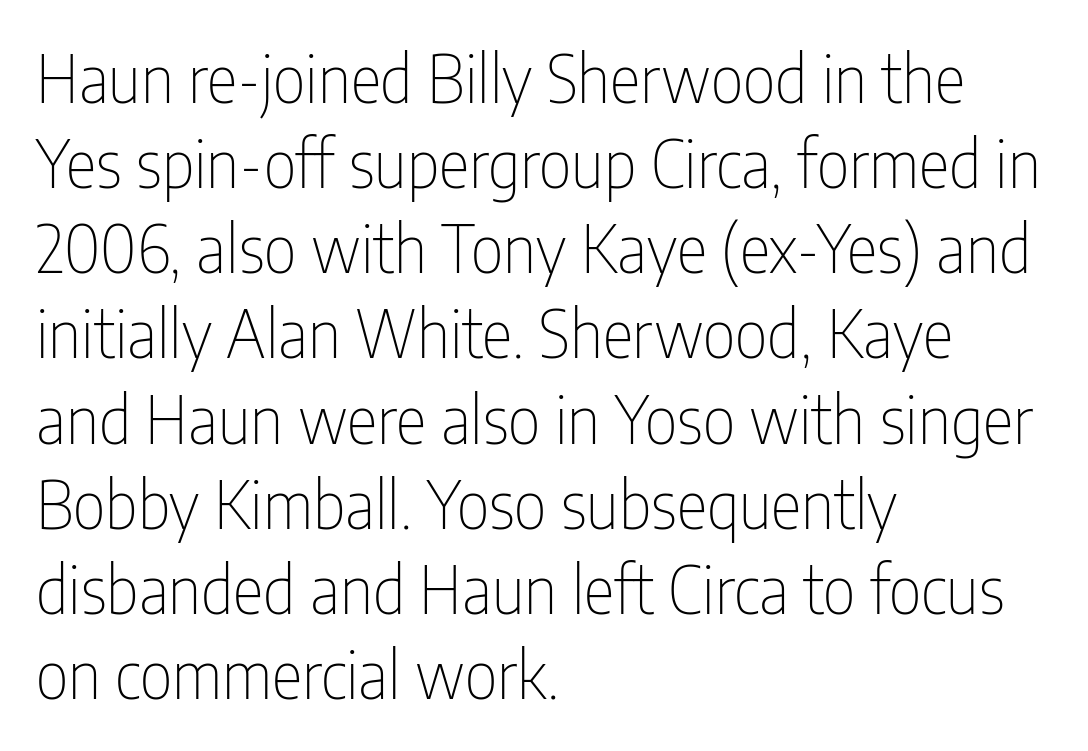
One-word summary of the alignment: left. The axis of the letterforms is exactly vertical. Varying glyph widths throughout — classic text-font behaviour. Look at the bottom of the vertical strokes: they stop flat, with no serifs.
